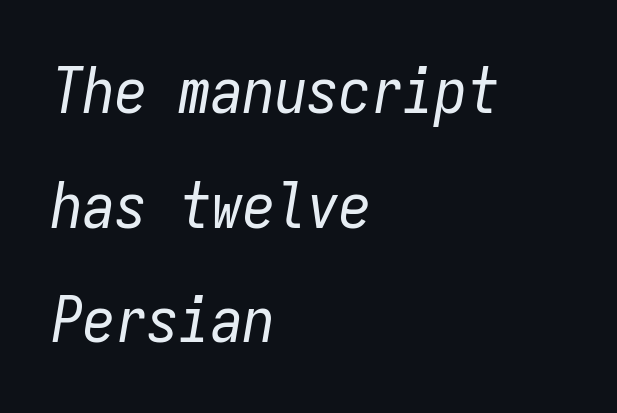
The image shows 64 px regular-weight, condensed type, italic (leaning right), monospaced; set left-aligned, line spacing 1.79x, normal letter spacing, not underlined; low stroke contrast and a medium x-height.
